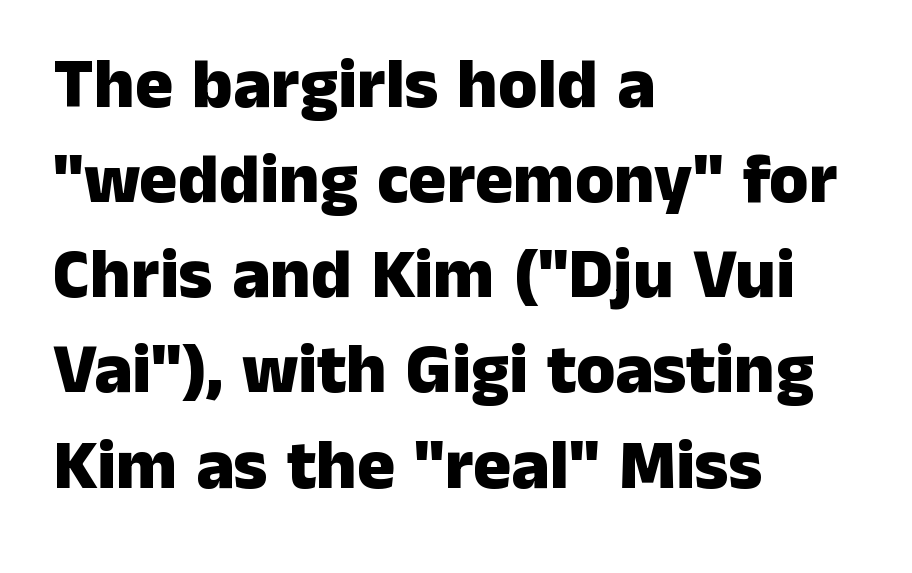
{"serif": "no", "italic": "no", "bold": "yes", "weight": "heavy", "width": "normal", "stroke_contrast": "low", "x_height": "medium", "monospaced": "no", "underline": "no", "align": "left", "line_spacing": "normal", "line_spacing_ratio": 1.34, "letter_spacing": "normal", "letter_spacing_em": 0.0, "glyph_px": 71}
